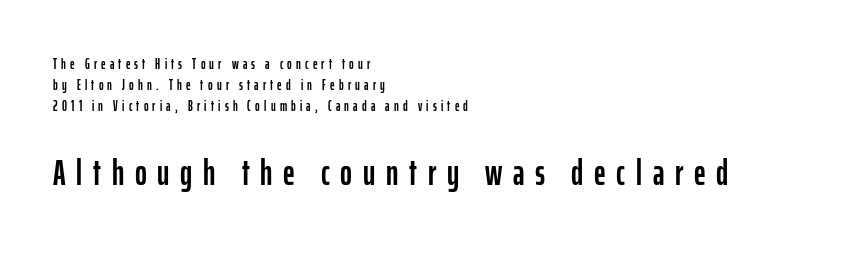
{"serif": "no", "italic": "no", "width": "condensed", "stroke_contrast": "low", "x_height": "medium", "monospaced": "no", "underline": "no", "align": "left", "line_spacing": "normal", "line_spacing_ratio": 1.49, "letter_spacing": "wide", "letter_spacing_em": 0.3, "larger_block": "second", "size_ratio": 2.57, "glyph_px": 36}
